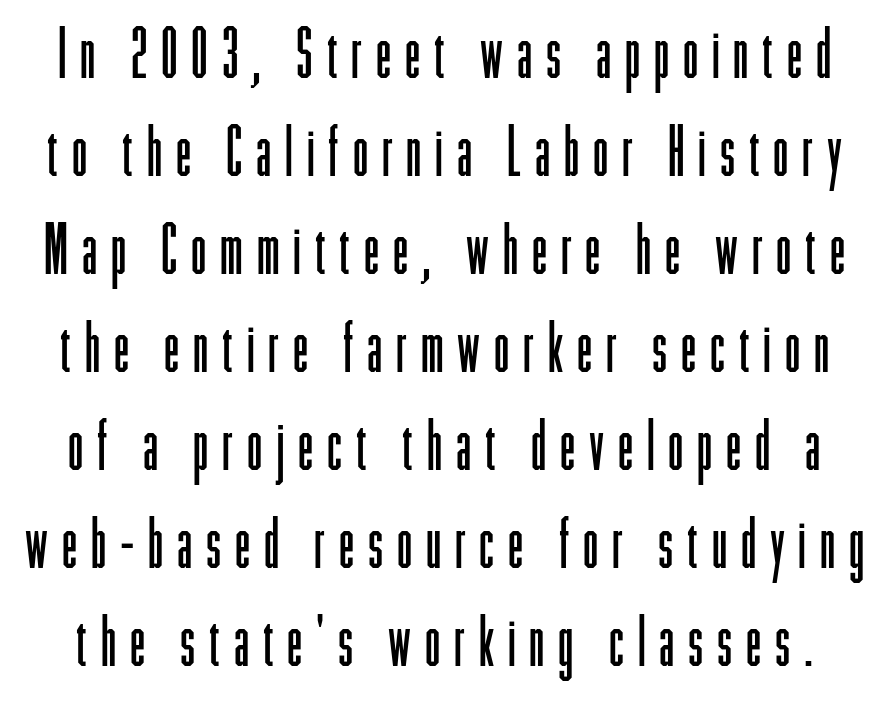
The tracking jumps out immediately: characters are airy and widely separated. Is this a sans? Yes — the strokes have no serifs. The letters look calm and open, with moderate or lighter stems. Horizontal bands of white between lines are of average thickness.
